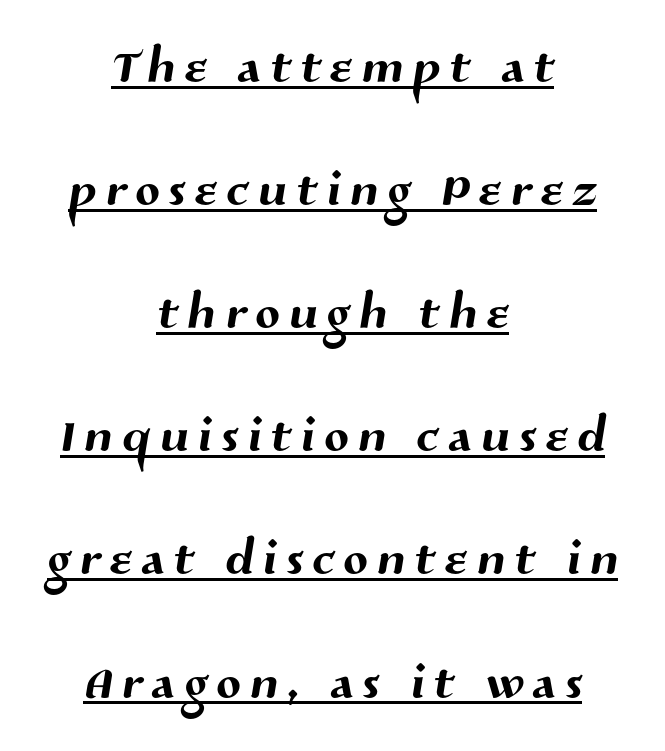
These lines are rendered in a variable-pitch font. In terms of letterform style, serifs are entirely absent. Caption: multi-line text, centered on the measure. Is there an underline? Yes — a line sits under the letters.
